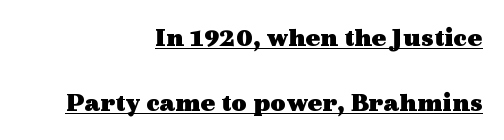
{"italic": "no", "bold": "yes", "underline": "yes", "align": "right", "line_spacing": "loose", "line_spacing_ratio": 2.4, "letter_spacing": "normal", "letter_spacing_em": 0.0, "glyph_px": 27}
